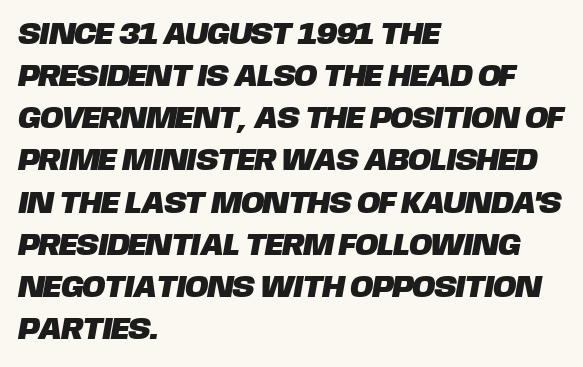
{"serif": "no", "width": "normal", "stroke_contrast": "low", "x_height": "large", "monospaced": "no", "underline": "no", "align": "left", "line_spacing": "normal", "line_spacing_ratio": 1.36, "letter_spacing": "normal", "letter_spacing_em": 0.0, "glyph_px": 31}
